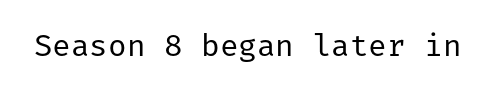
Q: Is the text bold? A: No.
Q: Is the text italic (slanted)? A: No, it is upright.
Q: Is the typeface a serif or a sans-serif typeface? A: Sans-serif.
Q: Is the text underlined? A: No.
Q: Is the spacing between letters normal or unusually wide? A: Normal.
Q: Width (condensed, normal, or wide)? A: Normal.
Q: Stroke contrast? A: Low.
Q: x-height? A: Medium.
